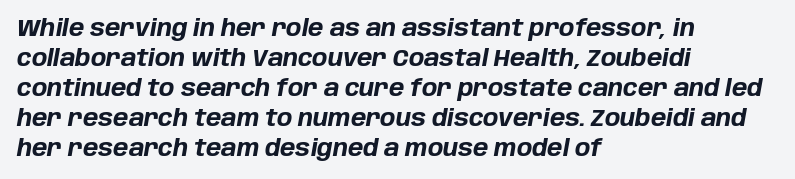
The image shows 23 px bold type, italic (leaning right); set left-aligned, normal line spacing (1.3x), normal letter spacing, not underlined.
